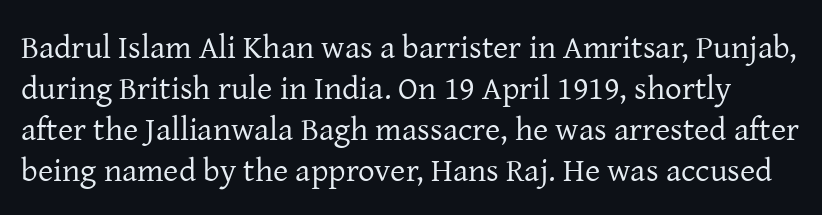
Q: Is the text bold? A: No.
Q: Is the text italic (slanted)? A: No, it is upright.
Q: Is the typeface a serif or a sans-serif typeface? A: Serif.
Q: Is the text underlined? A: No.
Q: Is the spacing between letters normal or unusually wide? A: Normal.
Q: Width (condensed, normal, or wide)? A: Normal.
Q: Stroke contrast? A: Low.
Q: x-height? A: Medium.
Q: Monospaced? A: No.
